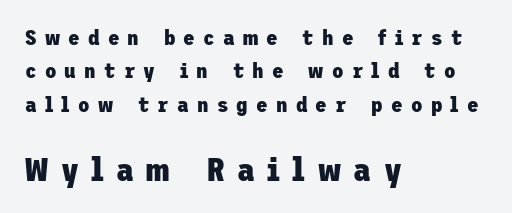
Q: Is the text bold? A: Yes.
Q: Is the text italic (slanted)? A: No, it is upright.
Q: Is the typeface a serif or a sans-serif typeface? A: Sans-serif.
Q: Is the text underlined? A: No.
Q: How is the paragraph aligned? A: Left-aligned.
Q: Is the spacing between letters normal or unusually wide? A: Unusually wide.
Q: Is the spacing between lines tight, normal or loose? A: Normal.
Q: Which block of text is set in a larger size, the first (top) or the second (bottom)? A: The second (bottom) one.
Q: Width (condensed, normal, or wide)? A: Normal.
Q: Stroke contrast? A: Low.
Q: x-height? A: Medium.
